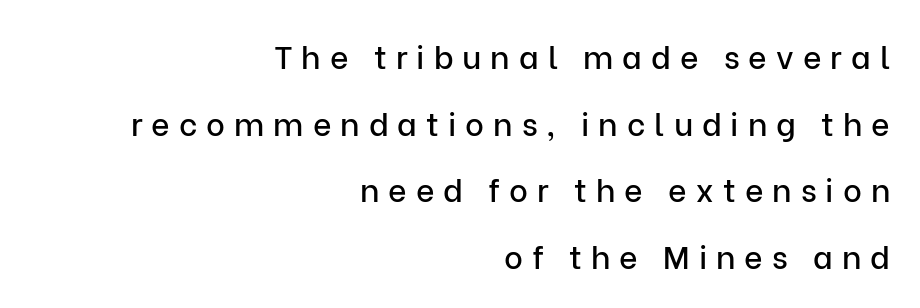
Q: Is the text italic (slanted)? A: No, it is upright.
Q: Is the typeface a serif or a sans-serif typeface? A: Sans-serif.
Q: Is the text underlined? A: No.
Q: How is the paragraph aligned? A: Right-aligned.
Q: Is the spacing between letters normal or unusually wide? A: Unusually wide.
Q: Is the spacing between lines tight, normal or loose? A: Loose.
Q: Width (condensed, normal, or wide)? A: Normal.
Q: Stroke contrast? A: Low.
Q: x-height? A: Medium.
Q: Monospaced? A: No.
